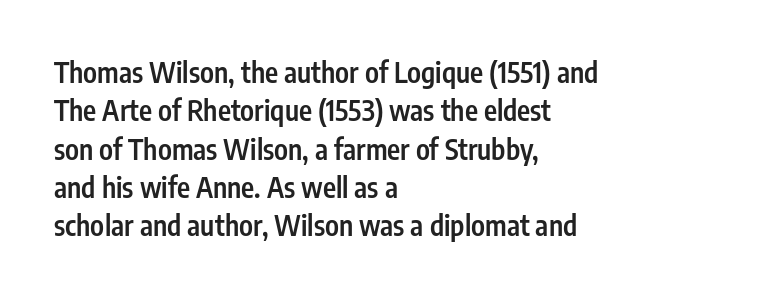
Q: Is the text bold? A: Semi-bold.
Q: Is the text italic (slanted)? A: No, it is upright.
Q: Is the typeface a serif or a sans-serif typeface? A: Sans-serif.
Q: Is the text underlined? A: No.
Q: How is the paragraph aligned? A: Left-aligned.
Q: Is the spacing between letters normal or unusually wide? A: Normal.
Q: Is the spacing between lines tight, normal or loose? A: Normal.
Q: Width (condensed, normal, or wide)? A: Condensed.
Q: Stroke contrast? A: Low.
Q: x-height? A: Medium.
Q: Monospaced? A: No.
